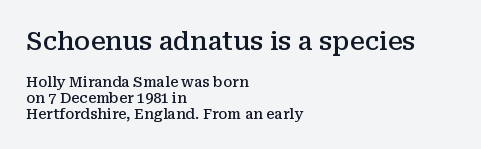
Q: Is the text bold? A: Semi-bold.
Q: Is the text italic (slanted)? A: No, it is upright.
Q: Is the text underlined? A: No.
Q: How is the paragraph aligned? A: Left-aligned.
Q: Is the spacing between letters normal or unusually wide? A: Normal.
Q: Is the spacing between lines tight, normal or loose? A: Tight.
Q: Which block of text is set in a larger size, the first (top) or the second (bottom)? A: The first (top) one.
